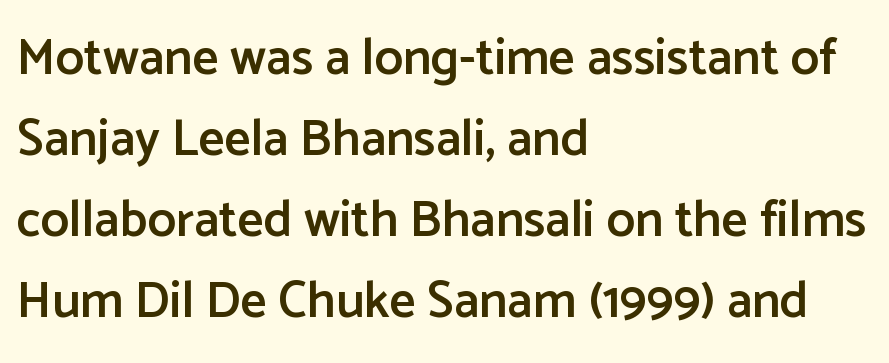
Q: Is the text bold? A: Semi-bold.
Q: Is the text italic (slanted)? A: No, it is upright.
Q: Is the typeface a serif or a sans-serif typeface? A: Sans-serif.
Q: Is the text underlined? A: No.
Q: How is the paragraph aligned? A: Left-aligned.
Q: Is the spacing between letters normal or unusually wide? A: Normal.
Q: Is the spacing between lines tight, normal or loose? A: Normal.
Q: Width (condensed, normal, or wide)? A: Normal.
Q: Stroke contrast? A: Low.
Q: x-height? A: Medium.
Q: Monospaced? A: No.
